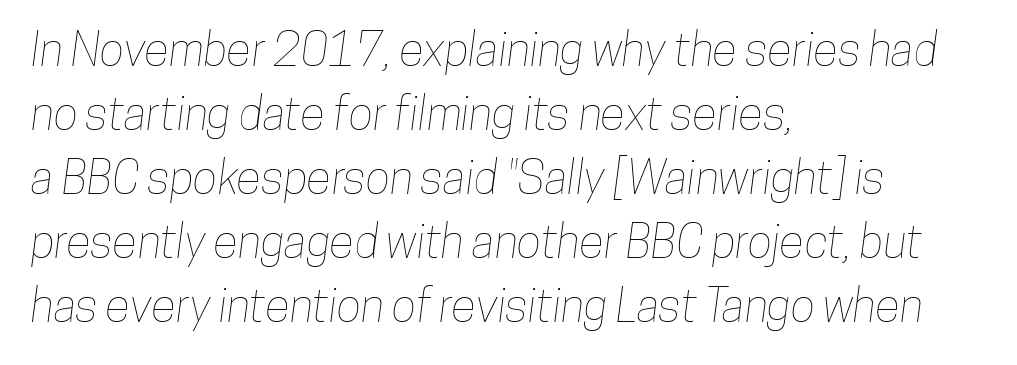
The image shows 46 px condensed type; set left-aligned, normal line spacing (1.39x), normal letter spacing, not underlined; low stroke contrast and a medium x-height.
